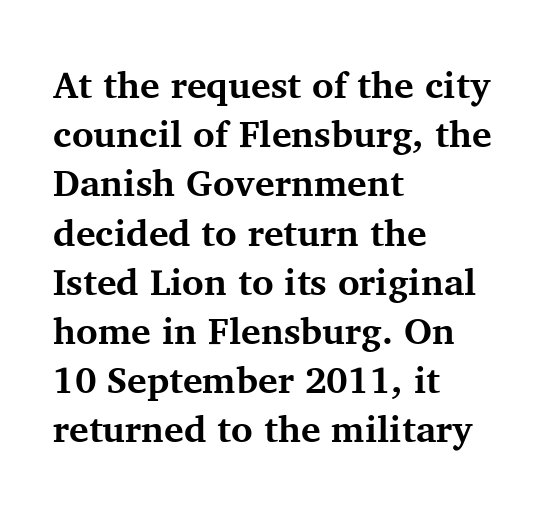
{"serif": "yes", "italic": "no", "bold": "yes", "weight": "bold", "width": "normal", "stroke_contrast": "medium", "x_height": "medium", "monospaced": "no", "underline": "no", "align": "left", "line_spacing": "normal", "line_spacing_ratio": 1.33, "letter_spacing": "normal", "letter_spacing_em": 0.0, "glyph_px": 37}
